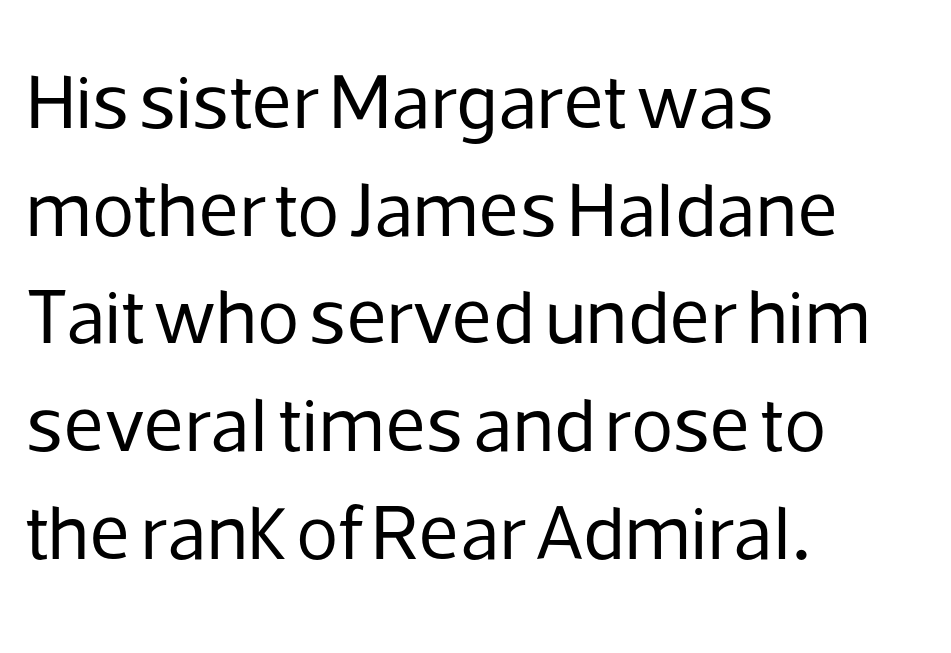
{"serif": "no", "italic": "no", "bold": "no", "weight": "regular", "width": "normal", "stroke_contrast": "low", "x_height": "medium", "monospaced": "no", "underline": "no", "align": "left", "line_spacing": "normal", "line_spacing_ratio": 1.38, "letter_spacing": "normal", "letter_spacing_em": 0.0, "glyph_px": 78}
